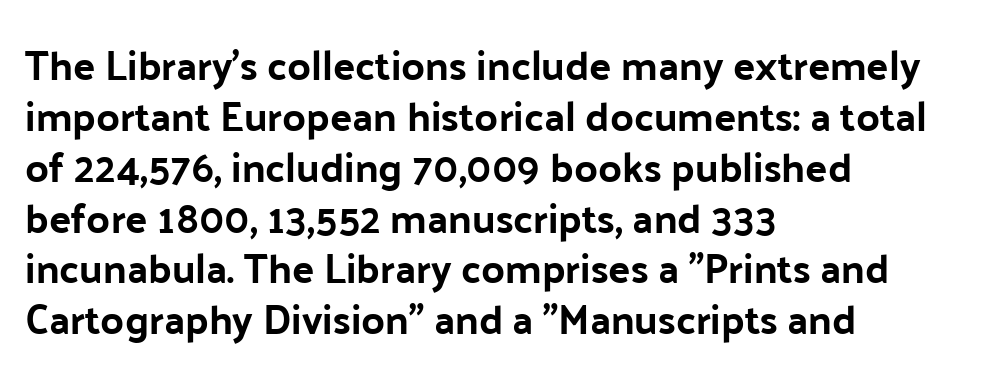
The image shows 41 px sans-serif type, upright; set left-aligned, line spacing 1.24x, normal letter spacing, not underlined; low stroke contrast and a medium x-height.
